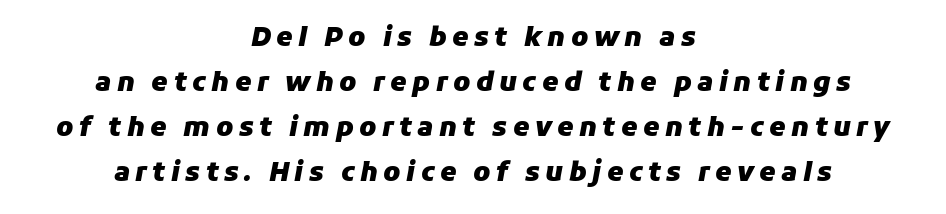
{"italic": "yes", "lean": "right", "slant_degrees": 11, "bold": "yes", "underline": "no", "align": "center", "line_spacing_ratio": 1.73, "letter_spacing": "wide", "letter_spacing_em": 0.21, "glyph_px": 26}
